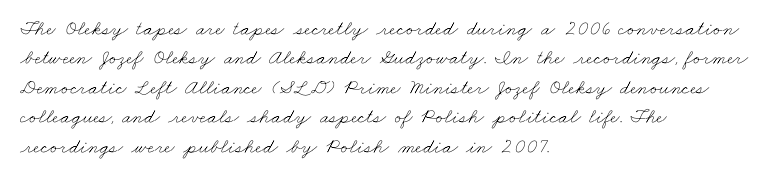
The image shows 21 px text type; set left-aligned, normal line spacing (1.4x), normal letter spacing, not underlined.
